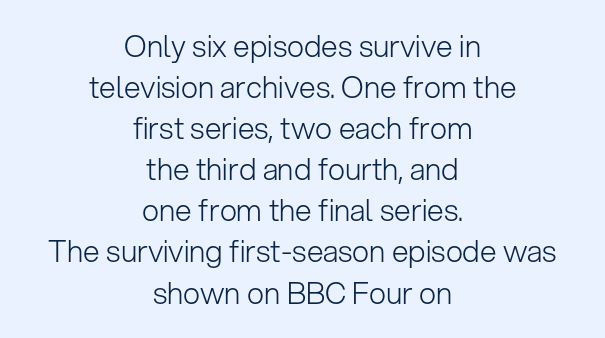
Heft: none added — not bold. Line starts and ends both wander, symmetrically. Look at the bottom of the vertical strokes: they stop flat, with no serifs. Here the glyphs are tracked normally, forming tight word shapes. Only glyphs here, with clear space below each row.
